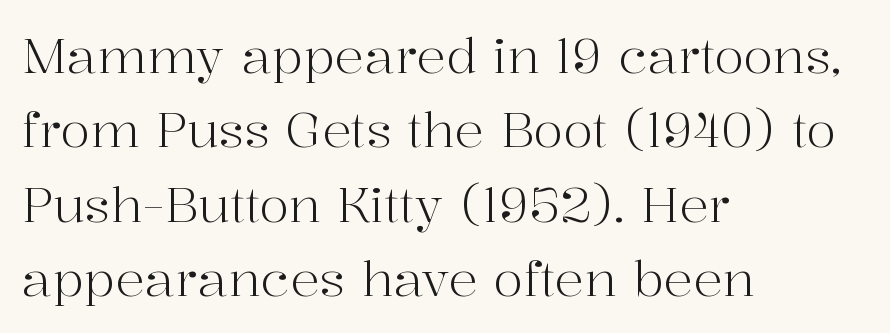
{"serif": "yes", "italic": "no", "bold": "no", "weight": "light", "width": "normal", "stroke_contrast": "high", "x_height": "medium", "monospaced": "no", "underline": "no", "align": "left", "line_spacing": "normal", "line_spacing_ratio": 1.52, "letter_spacing": "normal", "letter_spacing_em": 0.0, "glyph_px": 49}
